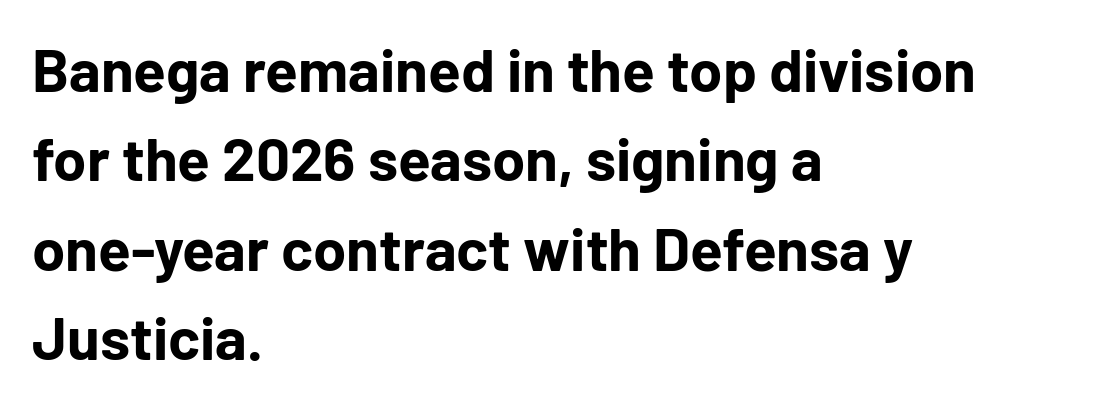
{"serif": "no", "italic": "no", "bold": "yes", "weight": "bold", "width": "normal", "stroke_contrast": "low", "x_height": "medium", "monospaced": "no", "underline": "no", "align": "left", "line_spacing": "normal", "line_spacing_ratio": 1.49, "letter_spacing": "normal", "letter_spacing_em": 0.0, "glyph_px": 60}
